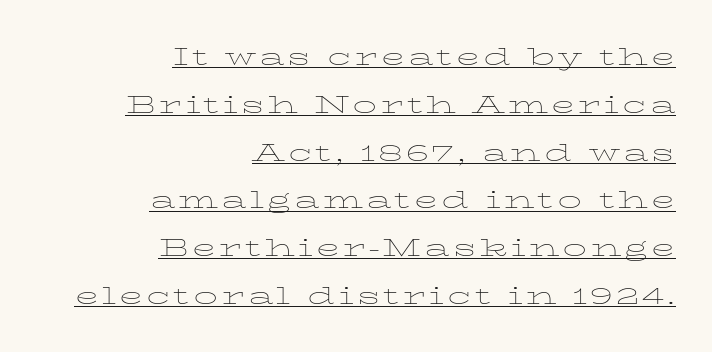
{"italic": "no", "bold": "no", "underline": "yes", "align": "right", "line_spacing": "loose", "line_spacing_ratio": 1.99, "glyph_px": 24}
